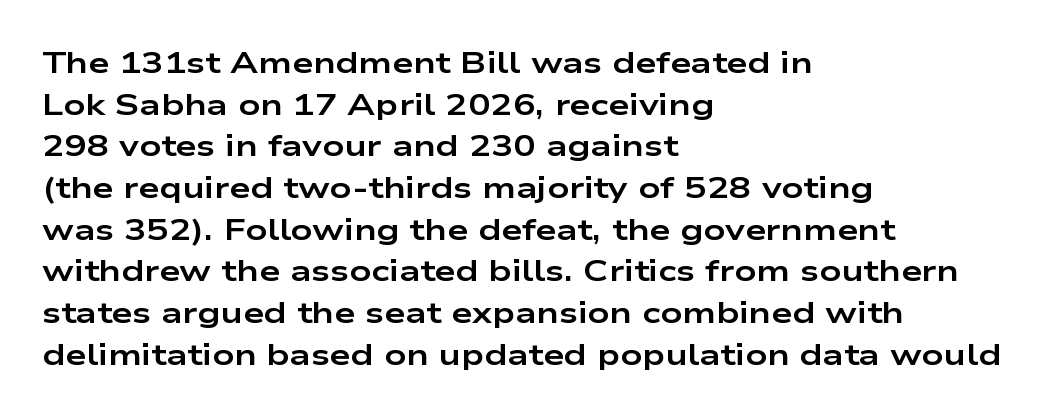
The image shows 30 px bold, wide sans-serif type, upright; set left-aligned, normal line spacing (1.39x), normal letter spacing, not underlined; low stroke contrast and a medium x-height.
